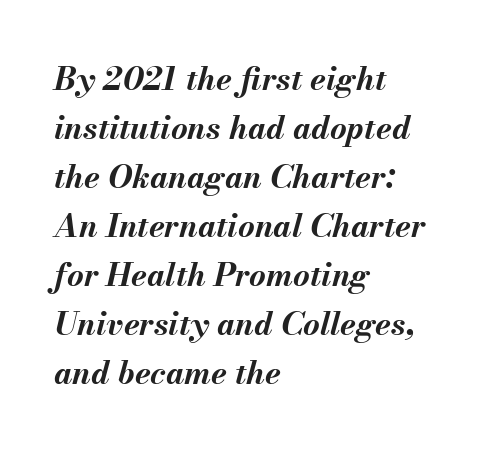
The image shows 32 px bold type, italic (leaning right); set left-aligned, normal line spacing (1.53x), normal letter spacing, not underlined; medium stroke contrast and a small x-height.
